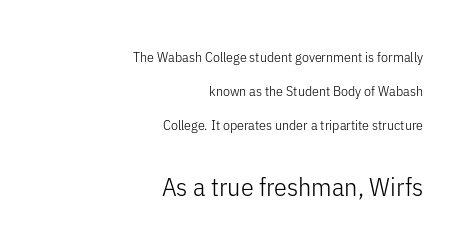
{"italic": "no", "bold": "no", "underline": "no", "align": "right", "line_spacing": "loose", "line_spacing_ratio": 2.42, "letter_spacing": "normal", "letter_spacing_em": 0.0, "larger_block": "second", "size_ratio": 1.86, "glyph_px": 26}
